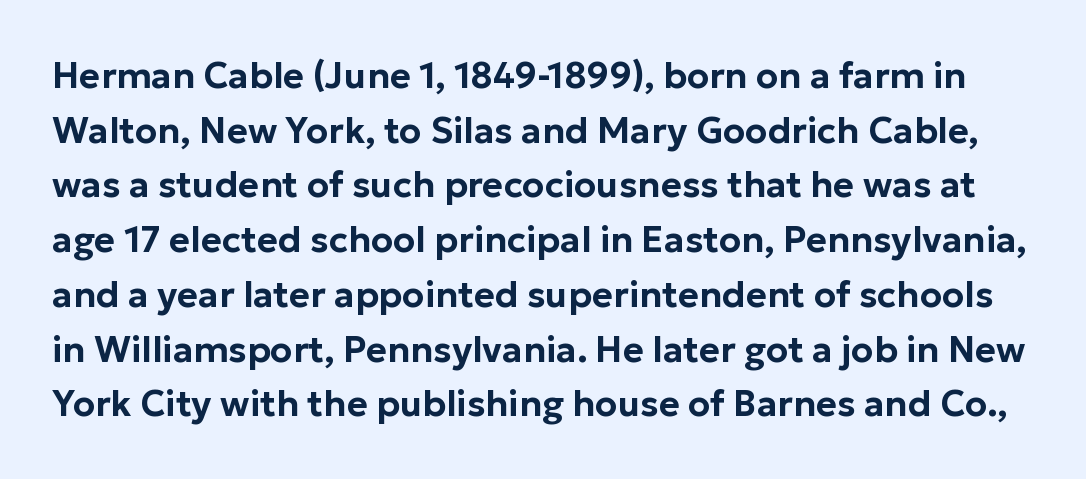
The specimen omits any rule beneath the text block's lines. Grotesque or geometric, the face here clearly has no serifs. Ordinary non-slanted type is in use. How are the letters spaced? Ordinarily, with no added tracking. Varying glyph widths throughout — classic text-font behaviour. The passage shown stacks its lines at a standard gap.
